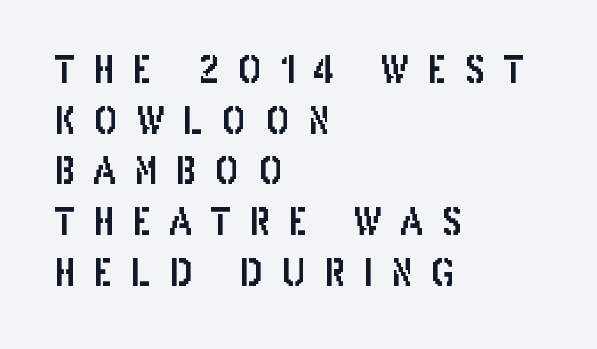
{"serif": "no", "italic": "no", "width": "condensed", "stroke_contrast": "low", "x_height": "large", "monospaced": "no", "underline": "no", "align": "left", "line_spacing": "normal", "line_spacing_ratio": 1.37, "letter_spacing": "wide", "letter_spacing_em": 0.49, "glyph_px": 37}
